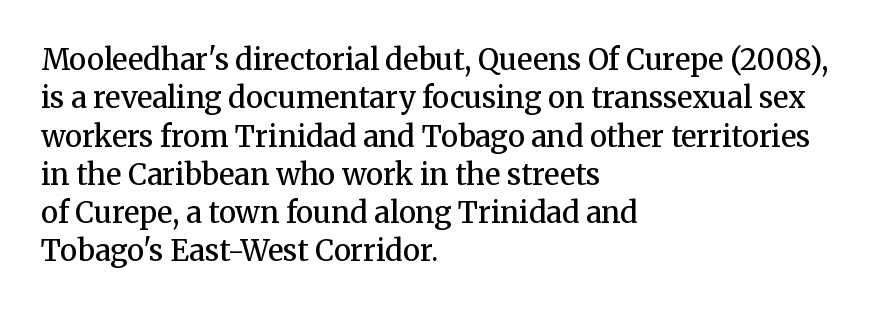
The image shows 29 px semibold serif type, upright; set left-aligned, normal line spacing (1.32x), normal letter spacing, not underlined; medium stroke contrast and a medium x-height.
